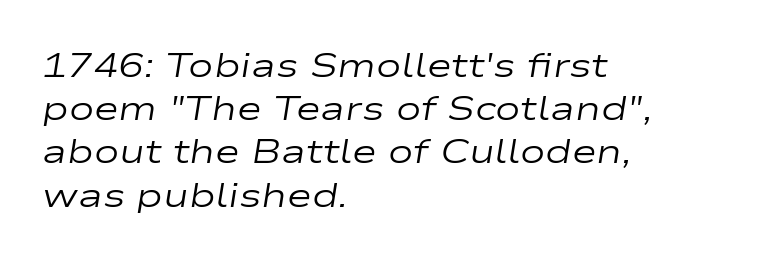
The rendering keeps characters at their native spacing. Anything drawn beneath the words? Only blank space. The passage shown is typed in a proportional face where columns would drift. Short and long lines alike share a common starting point at left. There's an unmistakable incline to the writing here. Vertically, the passage feels balanced, rows spaced as you'd expect.
